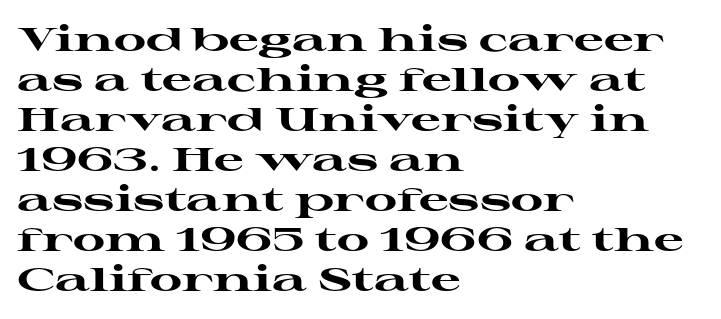
The text was rendered using a seriffed face with decorative stroke endings. The gap between lines stays unmarked. Students, note that the glyphs here touch the page at normal intervals. The letters stand straight up with perfectly vertical stems. A dark, heavy texture on the line: the type is bold. Each letter keeps its own natural width here, so spacing adapts to shape.
